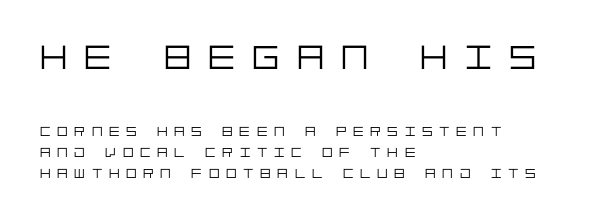
Words appear elongated and porous because spacing is wide. Leading: standard. These lines are composed in type without serifs. Stroke thickness stays within the range of a standard reading face or lighter. Characters remain perfectly vertical along every line.
